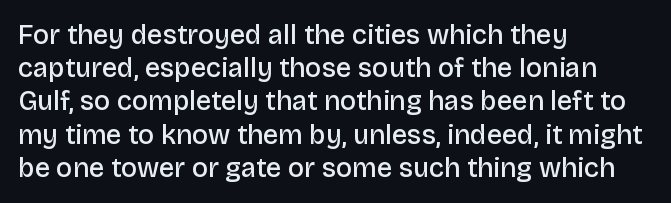
{"italic": "no", "bold": "semi", "underline": "no", "align": "left", "line_spacing_ratio": 1.23, "letter_spacing": "normal", "letter_spacing_em": 0.0, "glyph_px": 27}
